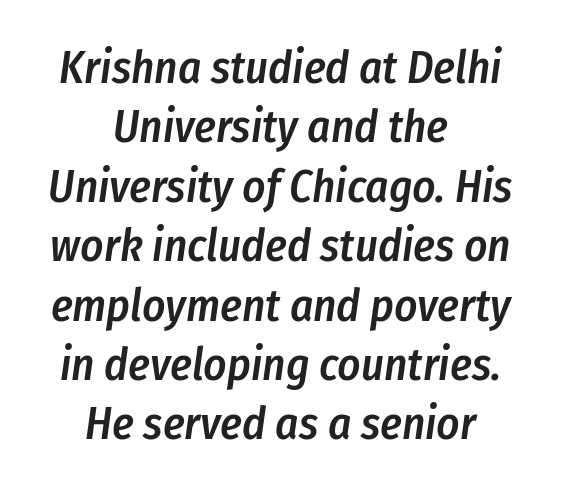
The image shows 45 px semibold, condensed type, italic (leaning right); set centered, normal line spacing (1.32x), normal letter spacing, not underlined; low stroke contrast and a medium x-height.
